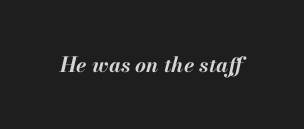
{"italic": "yes", "lean": "right", "slant_degrees": 13, "bold": "yes", "underline": "no", "letter_spacing": "normal", "letter_spacing_em": 0.0, "glyph_px": 21}
